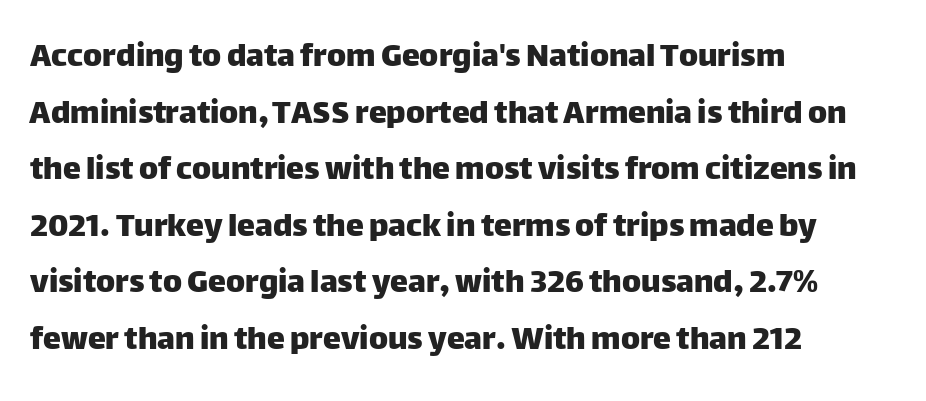
{"serif": "no", "italic": "no", "width": "normal", "stroke_contrast": "low", "x_height": "large", "monospaced": "no", "underline": "no", "align": "left", "line_spacing": "normal", "line_spacing_ratio": 1.57, "letter_spacing": "normal", "letter_spacing_em": 0.0, "glyph_px": 36}
